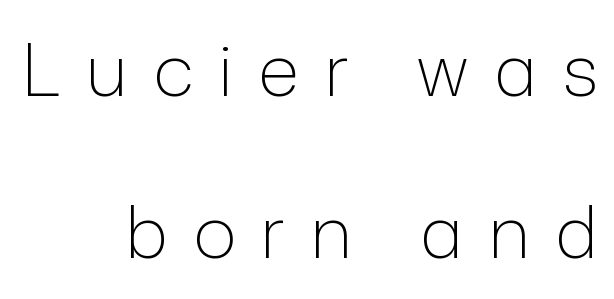
{"serif": "no", "italic": "no", "bold": "no", "weight": "light", "width": "normal", "stroke_contrast": "low", "x_height": "medium", "monospaced": "no", "underline": "no", "align": "right", "line_spacing": "loose", "line_spacing_ratio": 2.22, "letter_spacing": "wide", "letter_spacing_em": 0.34, "glyph_px": 73}
